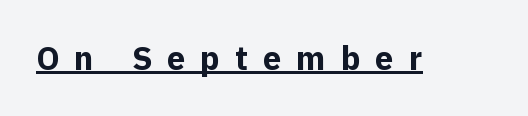
Q: Is the text bold? A: Yes.
Q: Is the text italic (slanted)? A: No, it is upright.
Q: Is the typeface a serif or a sans-serif typeface? A: Sans-serif.
Q: Is the text underlined? A: Yes.
Q: Is the spacing between letters normal or unusually wide? A: Unusually wide.
Q: Width (condensed, normal, or wide)? A: Normal.
Q: x-height? A: Medium.
Q: Monospaced? A: No.
